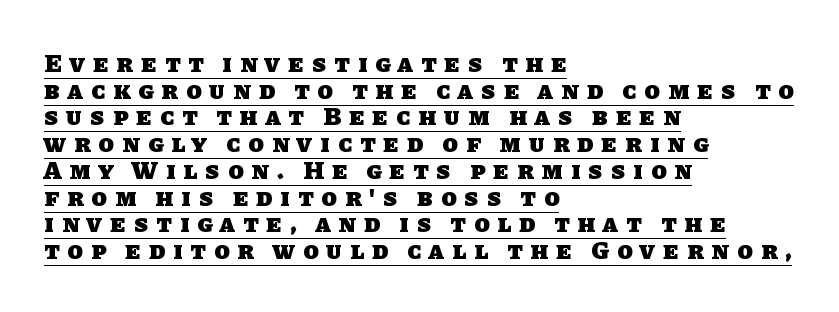
Line starts are locked; line ends wander. Leading is clearly below the norm, producing a dense column. Display-style spreading of the glyphs; the letterfit is very open. A typographer would call this underscored text.
